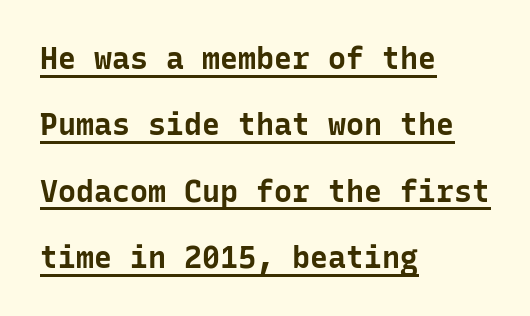
Quick note: interline space is abundant. Every character here occupies the same horizontal width, giving the sample a typewriter-like rhythm. Nothing sits at the stroke ends, so this counts as sans-serif. Plenty of ink on the page — the face is bold. The letters stand straight up with perfectly vertical stems. Descenders here cross a horizontal rule under the line.
